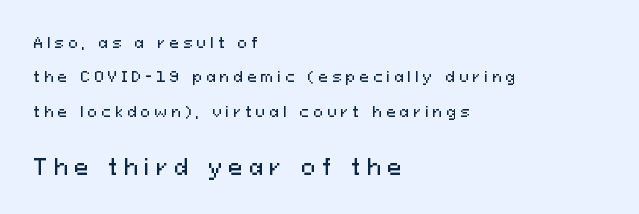
The image shows 21 px text type, upright; set left-aligned, loose line spacing (2.45x), unusually wide letter spacing (+0.31 em), not underlined; the second (bottom) block is 1.5x larger.
